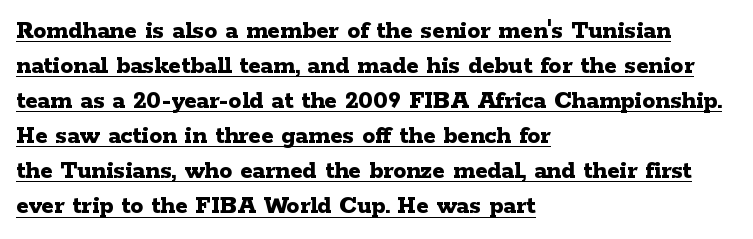
{"italic": "no", "bold": "yes", "underline": "yes", "align": "left", "line_spacing": "normal", "line_spacing_ratio": 1.35, "letter_spacing": "normal", "letter_spacing_em": 0.0, "glyph_px": 26}
